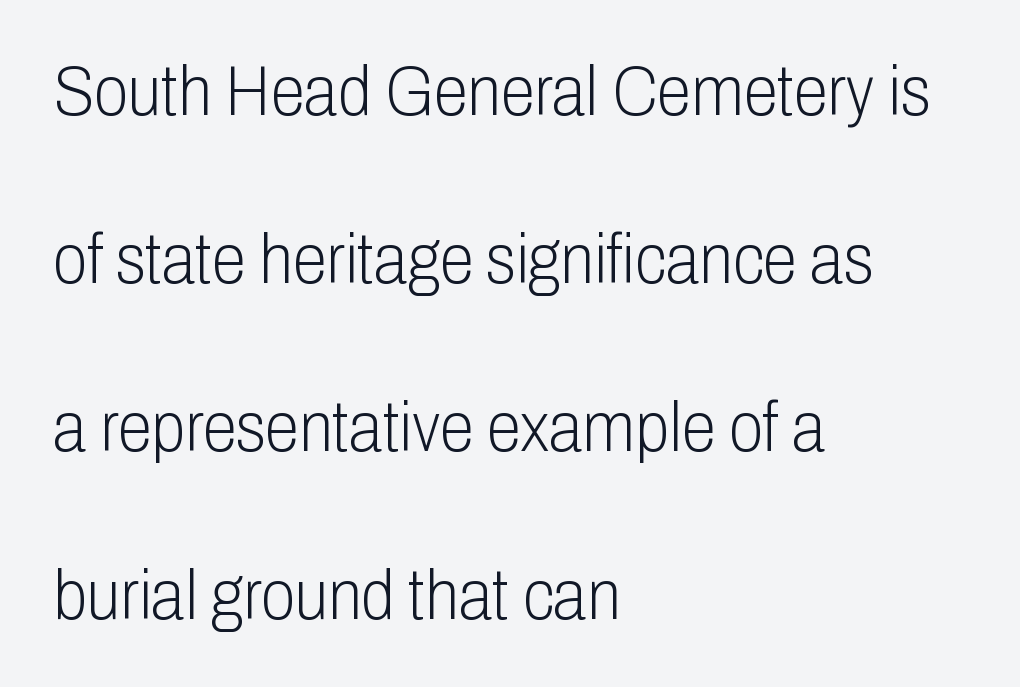
The image shows 70 px light, condensed sans-serif type, upright; set left-aligned, loose line spacing (2.4x), normal letter spacing, not underlined; low stroke contrast and a medium x-height.
